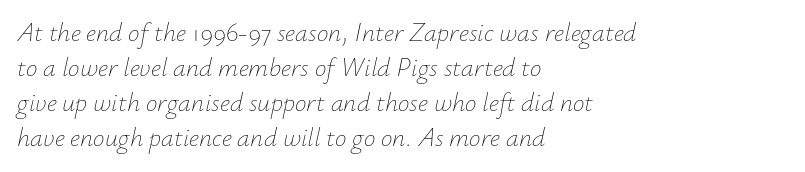
The image shows 26 px text type, italic (leaning right); set left-aligned, normal line spacing (1.35x), normal letter spacing, not underlined.
